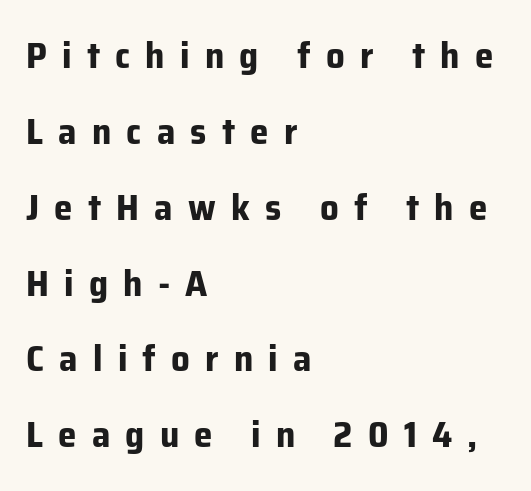
Q: Is the text bold? A: Yes.
Q: Is the text italic (slanted)? A: No, it is upright.
Q: Is the typeface a serif or a sans-serif typeface? A: Sans-serif.
Q: Is the text underlined? A: No.
Q: How is the paragraph aligned? A: Left-aligned.
Q: Is the spacing between letters normal or unusually wide? A: Unusually wide.
Q: Is the spacing between lines tight, normal or loose? A: Loose.
Q: Width (condensed, normal, or wide)? A: Normal.
Q: Stroke contrast? A: Low.
Q: x-height? A: Medium.
Q: Monospaced? A: No.
